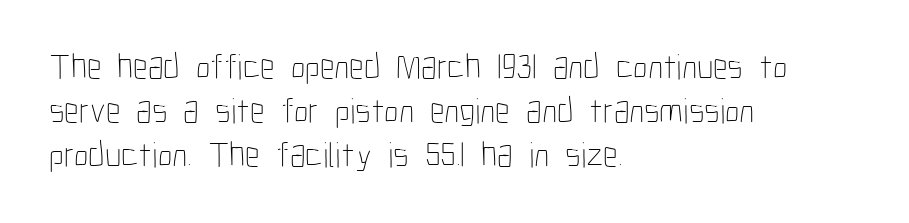
{"italic": "no", "bold": "no", "weight": "thin", "width": "condensed", "stroke_contrast": "low", "x_height": "medium", "monospaced": "no", "underline": "no", "align": "left", "line_spacing_ratio": 1.22, "letter_spacing": "normal", "letter_spacing_em": 0.0, "glyph_px": 36}
